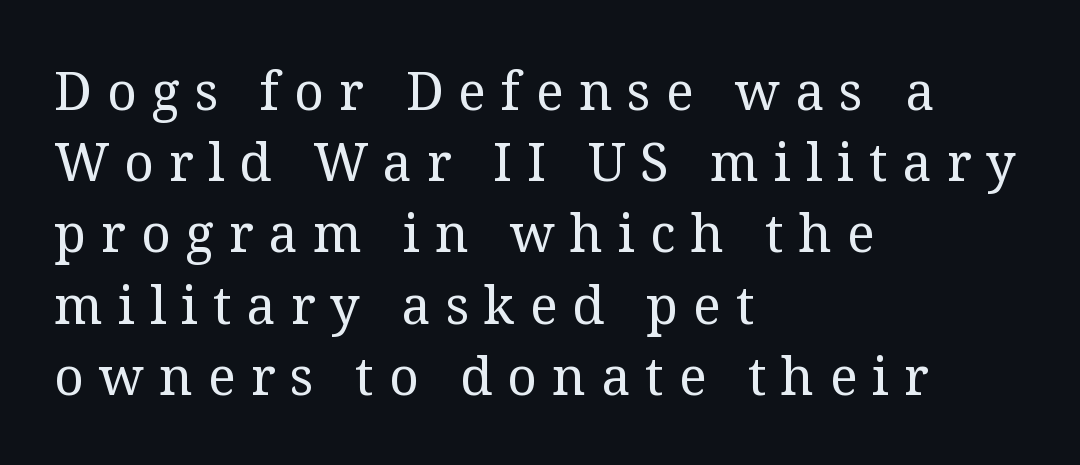
The image shows 52 px regular-weight serif type, upright; set left-aligned, normal line spacing (1.37x), unusually wide letter spacing (+0.29 em), not underlined; medium stroke contrast and a medium x-height.
